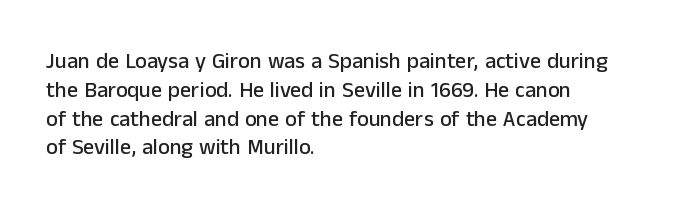
The image shows 22 px text type, upright; set left-aligned, normal line spacing (1.31x), normal letter spacing, not underlined.
